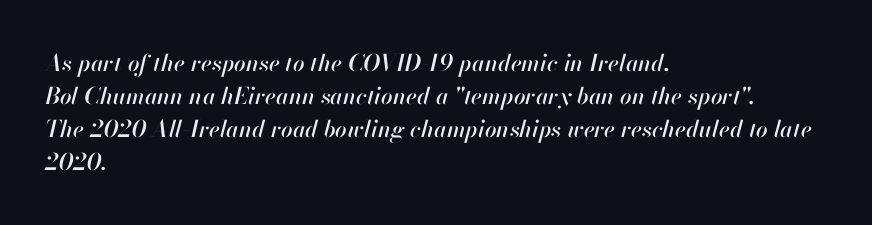
Q: Is the text italic (slanted)? A: Yes, it leans right by about 13 degrees.
Q: Is the text underlined? A: No.
Q: How is the paragraph aligned? A: Left-aligned.
Q: Is the spacing between letters normal or unusually wide? A: Normal.
Q: Is the spacing between lines tight, normal or loose? A: Normal.
